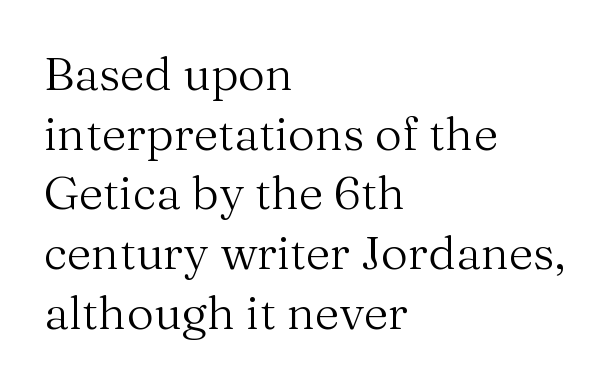
Q: Is the text bold? A: No.
Q: Is the text italic (slanted)? A: No, it is upright.
Q: Is the typeface a serif or a sans-serif typeface? A: Serif.
Q: Is the text underlined? A: No.
Q: How is the paragraph aligned? A: Left-aligned.
Q: Is the spacing between letters normal or unusually wide? A: Normal.
Q: Is the spacing between lines tight, normal or loose? A: Normal.
Q: Width (condensed, normal, or wide)? A: Normal.
Q: Stroke contrast? A: Medium.
Q: x-height? A: Medium.
Q: Monospaced? A: No.
